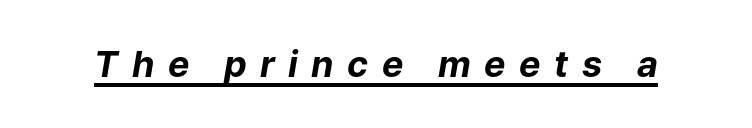
Q: Is the text bold? A: Yes.
Q: Is the text italic (slanted)? A: Yes, it leans right by about 9 degrees.
Q: Is the text underlined? A: Yes.
Q: Is the spacing between letters normal or unusually wide? A: Unusually wide.
Q: Width (condensed, normal, or wide)? A: Normal.
Q: Stroke contrast? A: Low.
Q: x-height? A: Medium.
Q: Monospaced? A: No.
